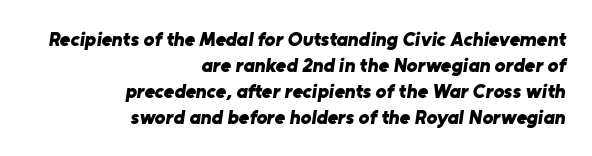
{"bold": "yes", "underline": "no", "align": "right", "line_spacing": "normal", "line_spacing_ratio": 1.3, "letter_spacing": "normal", "letter_spacing_em": 0.0, "glyph_px": 20}
